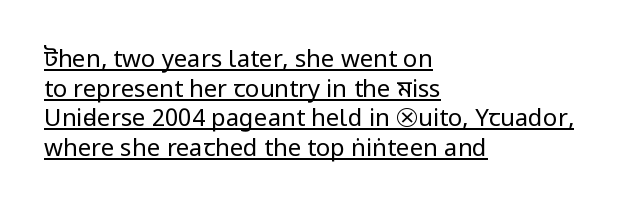
{"italic": "no", "bold": "no", "underline": "yes", "align": "left", "line_spacing_ratio": 1.23, "letter_spacing": "normal", "letter_spacing_em": 0.0, "glyph_px": 24}
